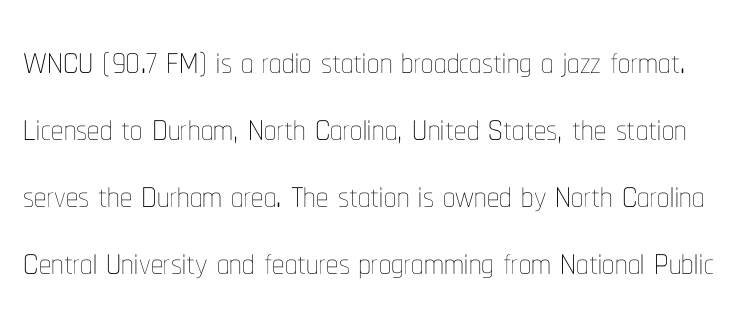
Q: Is the text bold? A: No.
Q: Is the text italic (slanted)? A: No, it is upright.
Q: Is the text underlined? A: No.
Q: Is the spacing between letters normal or unusually wide? A: Normal.
Q: Is the spacing between lines tight, normal or loose? A: Normal.
Q: Width (condensed, normal, or wide)? A: Condensed.
Q: Stroke contrast? A: Low.
Q: x-height? A: Medium.
Q: Monospaced? A: No.
